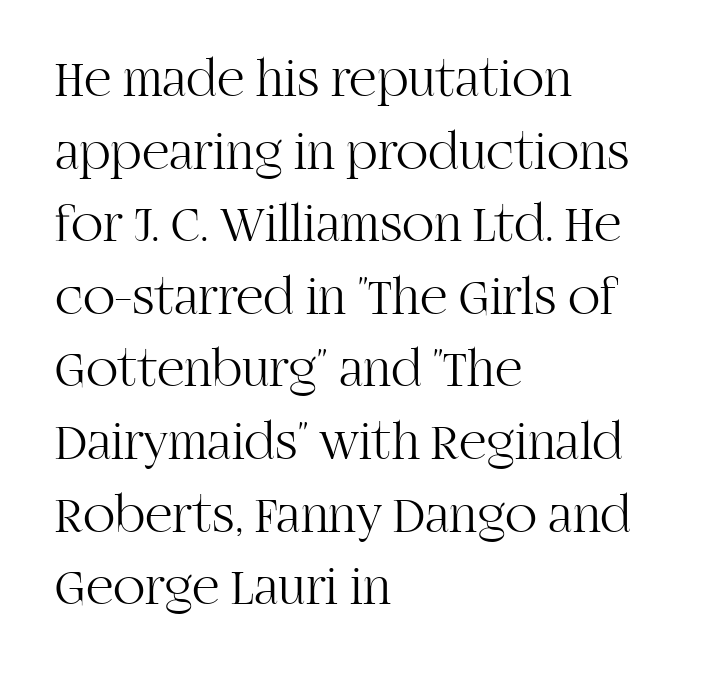
Q: Is the text bold? A: No.
Q: Is the text italic (slanted)? A: No, it is upright.
Q: Is the typeface a serif or a sans-serif typeface? A: Serif.
Q: Is the text underlined? A: No.
Q: How is the paragraph aligned? A: Left-aligned.
Q: Is the spacing between letters normal or unusually wide? A: Normal.
Q: Is the spacing between lines tight, normal or loose? A: Normal.
Q: Width (condensed, normal, or wide)? A: Normal.
Q: Stroke contrast? A: High.
Q: x-height? A: Large.
Q: Monospaced? A: No.
